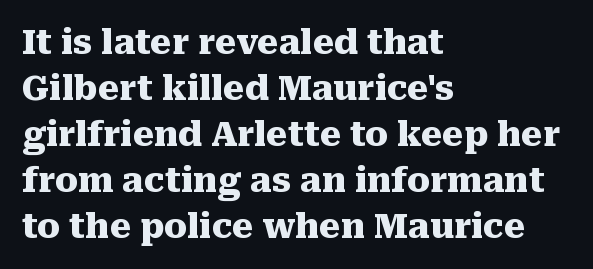
Q: Is the text bold? A: Yes.
Q: Is the text italic (slanted)? A: No, it is upright.
Q: Is the typeface a serif or a sans-serif typeface? A: Serif.
Q: Is the text underlined? A: No.
Q: How is the paragraph aligned? A: Left-aligned.
Q: Is the spacing between letters normal or unusually wide? A: Normal.
Q: Is the spacing between lines tight, normal or loose? A: Normal.
Q: Width (condensed, normal, or wide)? A: Normal.
Q: Stroke contrast? A: Medium.
Q: x-height? A: Medium.
Q: Monospaced? A: No.
